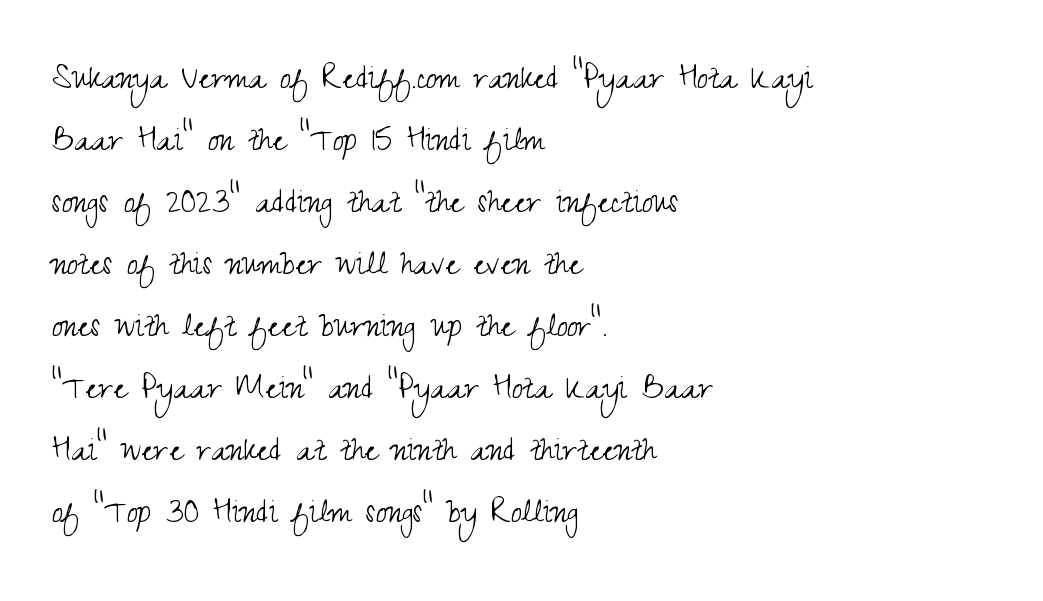
Q: Is the text bold? A: No.
Q: Is the text italic (slanted)? A: No, it is upright.
Q: Is the typeface a serif or a sans-serif typeface? A: Sans-serif.
Q: Is the text underlined? A: No.
Q: How is the paragraph aligned? A: Left-aligned.
Q: Is the spacing between letters normal or unusually wide? A: Normal.
Q: Is the spacing between lines tight, normal or loose? A: Normal.
Q: Width (condensed, normal, or wide)? A: Condensed.
Q: Stroke contrast? A: Medium.
Q: x-height? A: Small.
Q: Monospaced? A: No.
